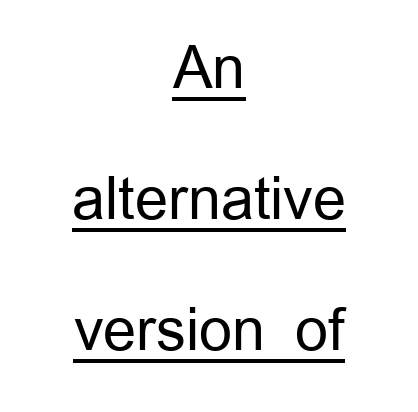
Q: Is the text bold? A: No.
Q: Is the text italic (slanted)? A: No, it is upright.
Q: Is the typeface a serif or a sans-serif typeface? A: Sans-serif.
Q: Is the text underlined? A: Yes.
Q: How is the paragraph aligned? A: Centered.
Q: Is the spacing between letters normal or unusually wide? A: Normal.
Q: Is the spacing between lines tight, normal or loose? A: Loose.
Q: Width (condensed, normal, or wide)? A: Normal.
Q: Stroke contrast? A: Low.
Q: x-height? A: Medium.
Q: Monospaced? A: No.
